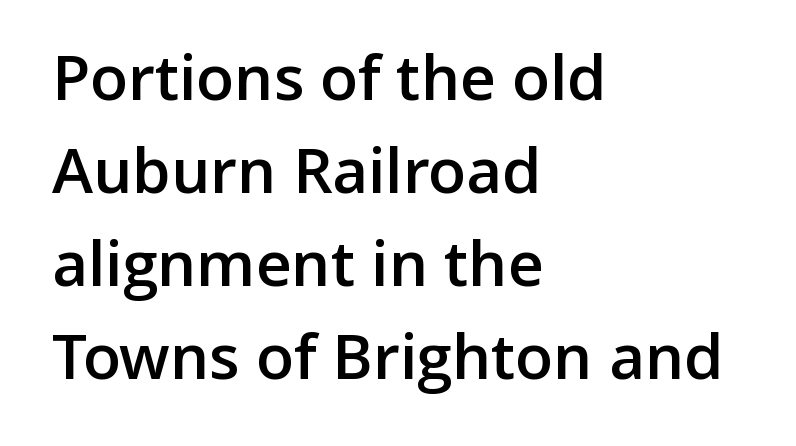
Characters follow at the spacing the type designer built in. A typesetter would call this proportional, since set widths differ per character. Rows of type keep a routine distance in the vertical direction. The lines in this sample share a left origin and differ only in where they stop. Examine the stroke ends and you'll find no serifs.
